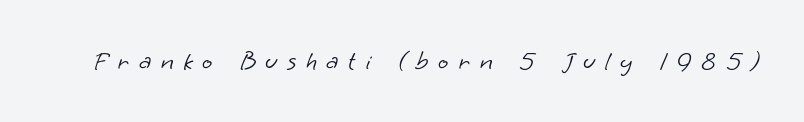
{"bold": "no", "underline": "no", "letter_spacing": "wide", "letter_spacing_em": 0.36, "glyph_px": 27}
